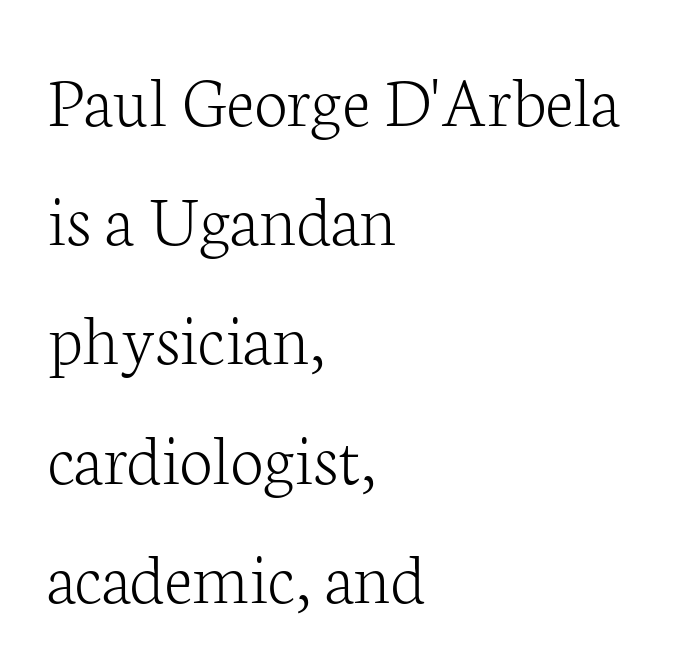
These lines are composed in type with serifs. Each word holds together tightly as a unit, with standard inter-letter gaps. You could not count columns in this text — the font is proportionally spaced. Rendered with straight, roman letterforms. Line starts are locked; line ends wander.
